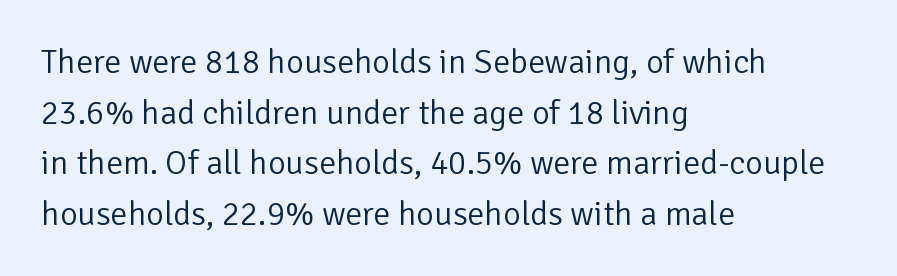
The lines sit at an ordinary, default distance from one another. The designer went with a sans here, leaving each stem footless. You could not count columns in this text — the font is proportionally spaced. The rendering anchors every line to the left-hand side. Tall strokes in this sample are plumb rather than angled.
